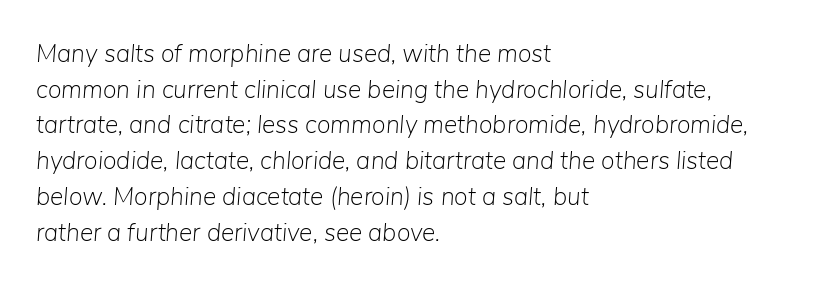
The image shows 25 px text type, italic (leaning right); set left-aligned, normal line spacing (1.43x), normal letter spacing, not underlined.
